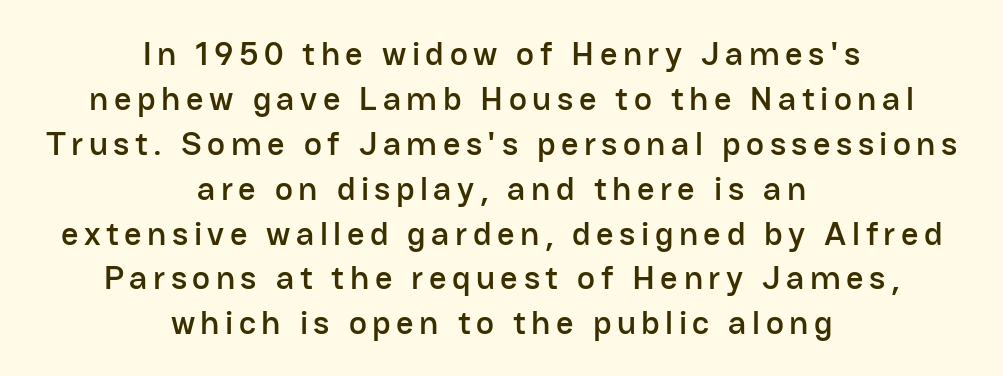
Q: Is the text italic (slanted)? A: No, it is upright.
Q: Is the typeface a serif or a sans-serif typeface? A: Sans-serif.
Q: Is the text underlined? A: No.
Q: How is the paragraph aligned? A: Centered.
Q: Is the spacing between lines tight, normal or loose? A: Normal.
Q: Width (condensed, normal, or wide)? A: Normal.
Q: Stroke contrast? A: Low.
Q: x-height? A: Medium.
Q: Monospaced? A: No.
